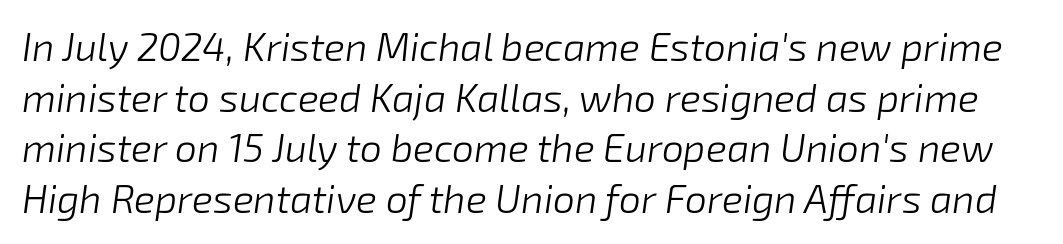
This sample has the flowing, uneven cadence of proportional lettering. Nobody touched the tracking dial on this one. Plain, unruled lines of type. The strokes are not fattened; the text isn't bold.
